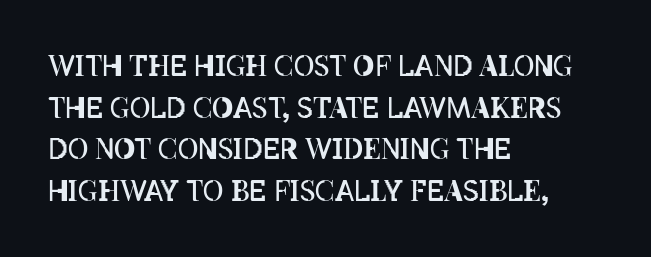
Q: Is the text bold? A: No.
Q: Is the text italic (slanted)? A: No, it is upright.
Q: Is the text underlined? A: No.
Q: How is the paragraph aligned? A: Left-aligned.
Q: Is the spacing between letters normal or unusually wide? A: Normal.
Q: Is the spacing between lines tight, normal or loose? A: Normal.
Q: Width (condensed, normal, or wide)? A: Condensed.
Q: Stroke contrast? A: Low.
Q: x-height? A: Large.
Q: Monospaced? A: No.
